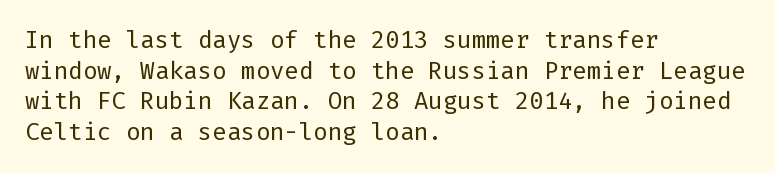
{"italic": "no", "bold": "no", "underline": "no", "align": "left", "line_spacing": "normal", "line_spacing_ratio": 1.28, "letter_spacing": "normal", "letter_spacing_em": 0.0, "glyph_px": 24}
